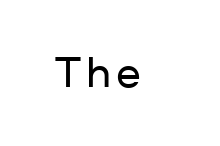
{"serif": "no", "italic": "no", "width": "wide", "stroke_contrast": "low", "x_height": "medium", "monospaced": "no", "underline": "no", "glyph_px": 37}
